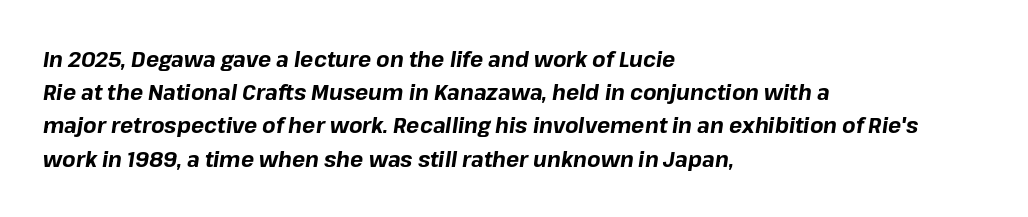
{"italic": "yes", "lean": "right", "slant_degrees": 8, "bold": "yes", "underline": "no", "align": "left", "line_spacing": "normal", "line_spacing_ratio": 1.51, "letter_spacing": "normal", "letter_spacing_em": 0.0, "glyph_px": 22}
